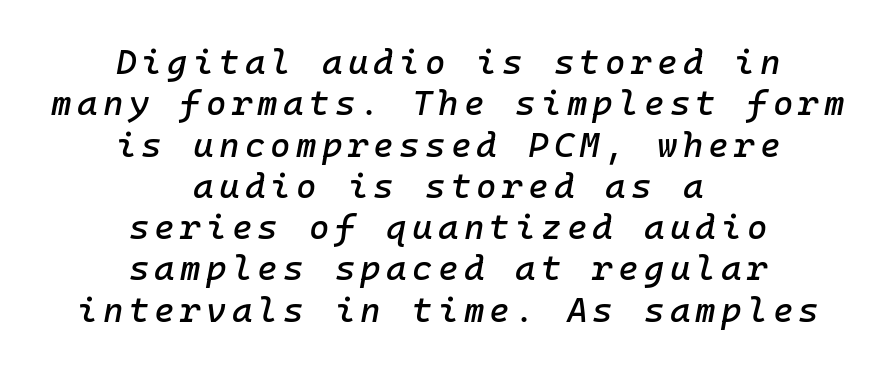
{"italic": "yes", "lean": "right", "slant_degrees": 10, "width": "normal", "stroke_contrast": "low", "x_height": "medium", "underline": "no", "align": "center", "line_spacing_ratio": 1.18, "glyph_px": 35}
